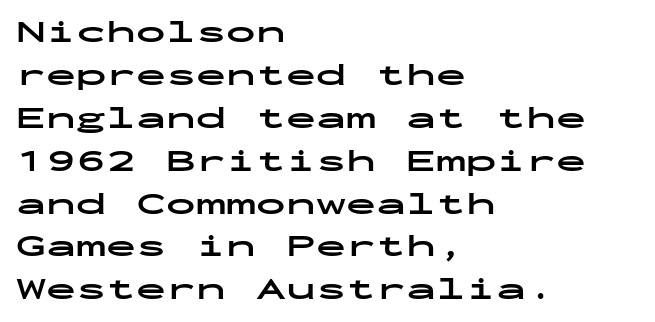
Q: Is the text bold? A: Yes.
Q: Is the text italic (slanted)? A: No, it is upright.
Q: Is the typeface a serif or a sans-serif typeface? A: Sans-serif.
Q: Is the text underlined? A: No.
Q: How is the paragraph aligned? A: Left-aligned.
Q: Is the spacing between letters normal or unusually wide? A: Normal.
Q: Is the spacing between lines tight, normal or loose? A: Normal.
Q: Width (condensed, normal, or wide)? A: Wide.
Q: Stroke contrast? A: Low.
Q: x-height? A: Medium.
Q: Monospaced? A: Yes.
